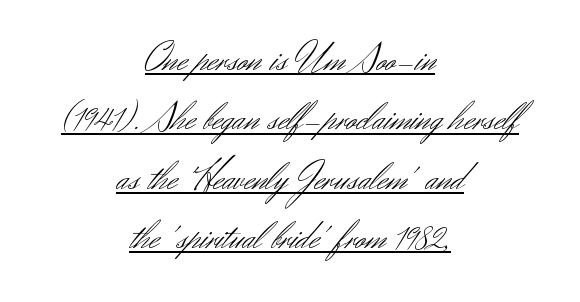
Q: Is the text bold? A: No.
Q: Is the text italic (slanted)? A: Yes.
Q: Is the typeface a serif or a sans-serif typeface? A: Sans-serif.
Q: Is the text underlined? A: Yes.
Q: How is the paragraph aligned? A: Centered.
Q: Is the spacing between letters normal or unusually wide? A: Normal.
Q: Is the spacing between lines tight, normal or loose? A: Normal.
Q: Width (condensed, normal, or wide)? A: Normal.
Q: Stroke contrast? A: Medium.
Q: x-height? A: Small.
Q: Monospaced? A: No.
